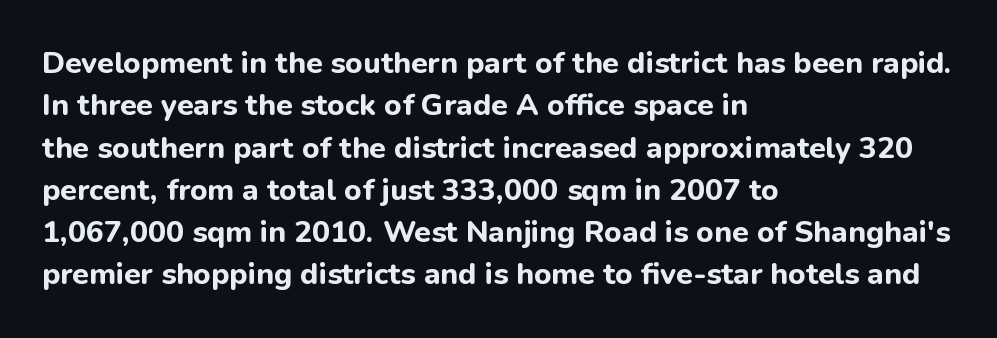
The face used here is a sans, in the tradition of grotesques and geometrics. Style check: upright. In terms of leading, this rendering sits right in the middle. The space directly below the letters is spotless. Looks like regular typesetting: each glyph gets only the width it needs.
